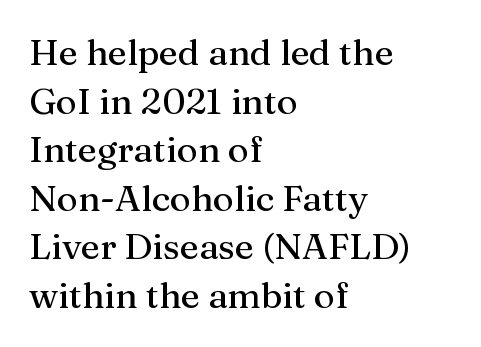
{"serif": "yes", "italic": "no", "width": "normal", "stroke_contrast": "medium", "x_height": "medium", "monospaced": "no", "underline": "no", "align": "left", "line_spacing": "normal", "line_spacing_ratio": 1.35, "letter_spacing": "normal", "letter_spacing_em": 0.0, "glyph_px": 36}
